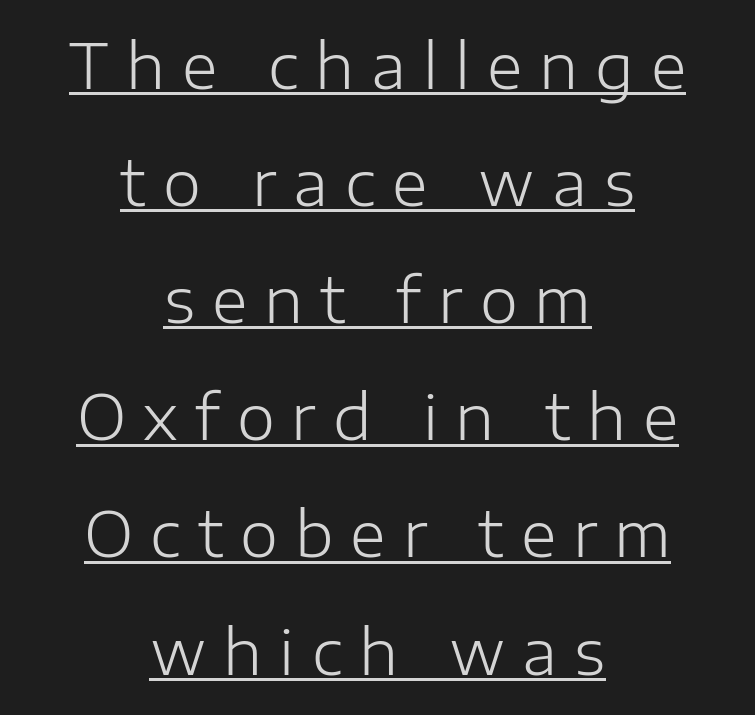
Q: Is the text bold? A: No.
Q: Is the text italic (slanted)? A: No, it is upright.
Q: Is the typeface a serif or a sans-serif typeface? A: Sans-serif.
Q: Is the text underlined? A: Yes.
Q: How is the paragraph aligned? A: Centered.
Q: Is the spacing between letters normal or unusually wide? A: Unusually wide.
Q: Is the spacing between lines tight, normal or loose? A: Loose.
Q: Width (condensed, normal, or wide)? A: Normal.
Q: Stroke contrast? A: Low.
Q: x-height? A: Medium.
Q: Monospaced? A: No.
